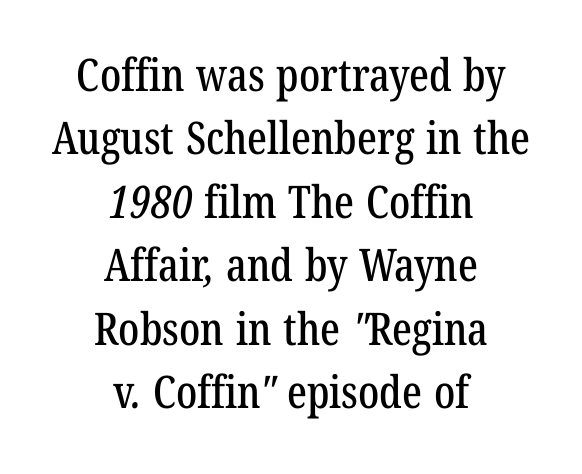
This is serif lettering, the kind often seen in printed books. Just letters on the line, the space beneath them empty. There is no visible air inserted between adjacent glyphs. Summary of vertical rhythm: regular, with standard interline spacing. A student would call this center alignment; a typographer would say set centered. Looks like regular typesetting: each glyph gets only the width it needs.
